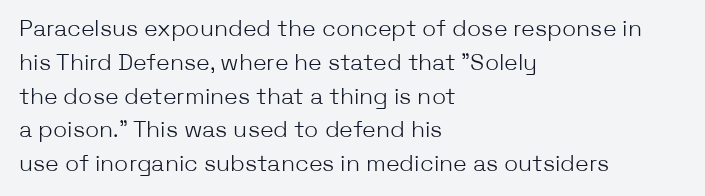
The image shows 23 px text type, upright; set left-aligned, normal line spacing (1.47x), normal letter spacing, not underlined.
